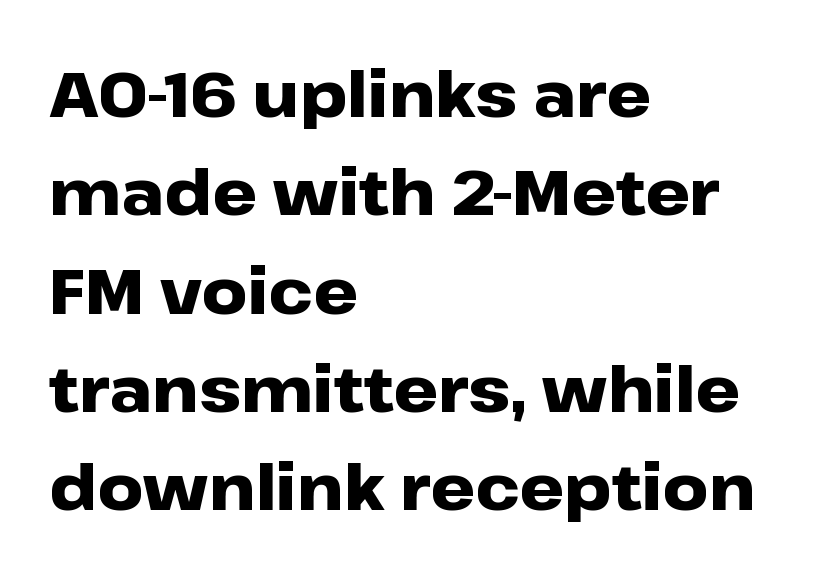
Q: Is the text bold? A: Yes.
Q: Is the text italic (slanted)? A: No, it is upright.
Q: Is the typeface a serif or a sans-serif typeface? A: Sans-serif.
Q: Is the text underlined? A: No.
Q: How is the paragraph aligned? A: Left-aligned.
Q: Is the spacing between letters normal or unusually wide? A: Normal.
Q: Is the spacing between lines tight, normal or loose? A: Normal.
Q: Width (condensed, normal, or wide)? A: Wide.
Q: Stroke contrast? A: Low.
Q: x-height? A: Medium.
Q: Monospaced? A: No.
